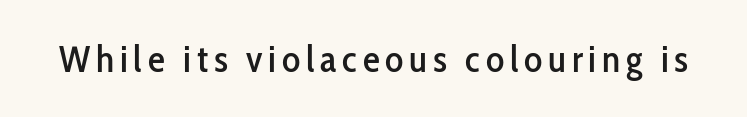
Q: Is the text italic (slanted)? A: No, it is upright.
Q: Is the typeface a serif or a sans-serif typeface? A: Sans-serif.
Q: Is the text underlined? A: No.
Q: Width (condensed, normal, or wide)? A: Condensed.
Q: Stroke contrast? A: Low.
Q: x-height? A: Medium.
Q: Monospaced? A: No.
